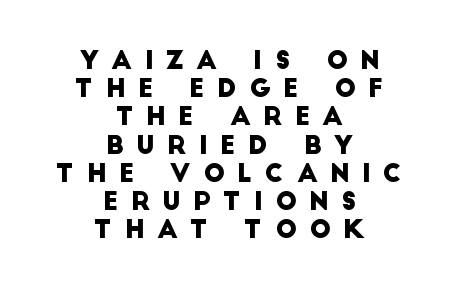
Q: Is the text underlined? A: No.
Q: How is the paragraph aligned? A: Centered.
Q: Is the spacing between letters normal or unusually wide? A: Unusually wide.
Q: Is the spacing between lines tight, normal or loose? A: Tight.
